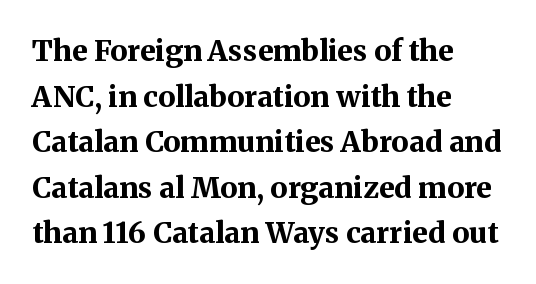
Q: Is the text bold? A: Yes.
Q: Is the text italic (slanted)? A: No, it is upright.
Q: Is the typeface a serif or a sans-serif typeface? A: Serif.
Q: Is the text underlined? A: No.
Q: How is the paragraph aligned? A: Left-aligned.
Q: Is the spacing between letters normal or unusually wide? A: Normal.
Q: Is the spacing between lines tight, normal or loose? A: Normal.
Q: Width (condensed, normal, or wide)? A: Normal.
Q: Stroke contrast? A: Medium.
Q: x-height? A: Medium.
Q: Monospaced? A: No.
